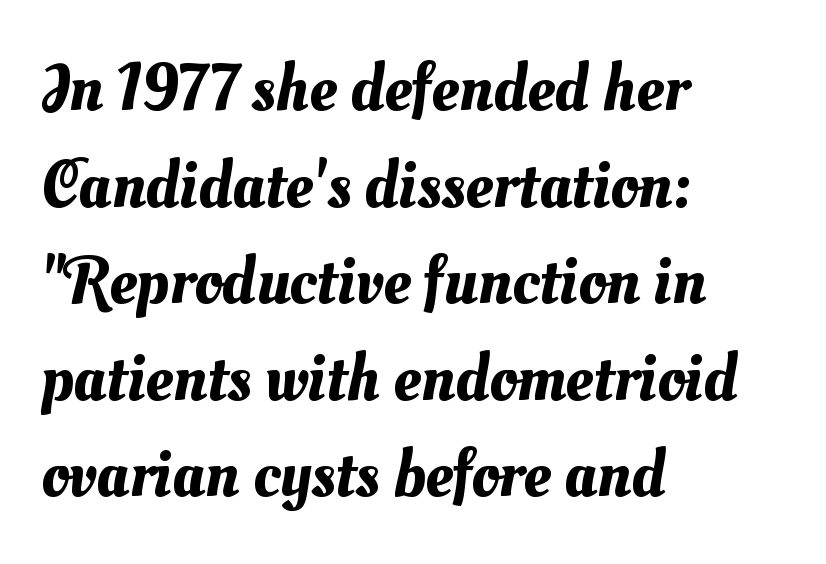
Q: Is the text underlined? A: No.
Q: How is the paragraph aligned? A: Left-aligned.
Q: Is the spacing between letters normal or unusually wide? A: Normal.
Q: Is the spacing between lines tight, normal or loose? A: Normal.
Q: Width (condensed, normal, or wide)? A: Normal.
Q: Stroke contrast? A: Medium.
Q: x-height? A: Small.
Q: Monospaced? A: No.
